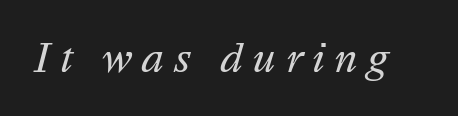
You could not count columns in this text — the font is proportionally spaced. Letter spacing: wide. Think standard paragraph weight, or any step lighter than that. The space beneath each line is pristine and unruled.
